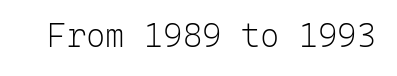
{"serif": "no", "italic": "no", "bold": "no", "weight": "light", "width": "normal", "stroke_contrast": "low", "x_height": "medium", "monospaced": "yes", "underline": "no", "letter_spacing": "normal", "letter_spacing_em": 0.0, "glyph_px": 33}
